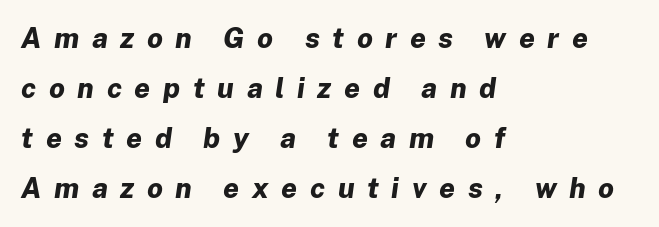
{"italic": "yes", "lean": "right", "slant_degrees": 8, "bold": "yes", "weight": "bold", "width": "normal", "stroke_contrast": "low", "x_height": "medium", "monospaced": "no", "underline": "no", "align": "left", "line_spacing_ratio": 1.79, "letter_spacing": "wide", "letter_spacing_em": 0.45, "glyph_px": 28}
